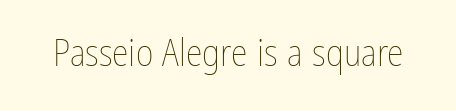
Q: Is the text bold? A: No.
Q: Is the text italic (slanted)? A: No, it is upright.
Q: Is the text underlined? A: No.
Q: Is the spacing between letters normal or unusually wide? A: Normal.
Q: Width (condensed, normal, or wide)? A: Condensed.
Q: Stroke contrast? A: Low.
Q: x-height? A: Medium.
Q: Monospaced? A: No.
